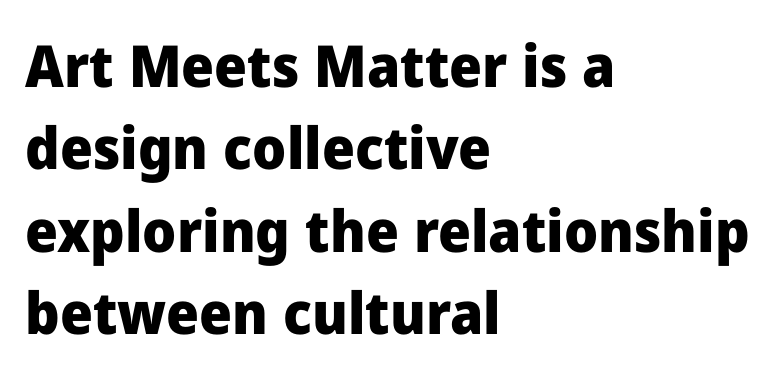
The image shows 58 px heavy sans-serif type, upright; set left-aligned, normal line spacing (1.42x), normal letter spacing, not underlined; low stroke contrast and a medium x-height.
